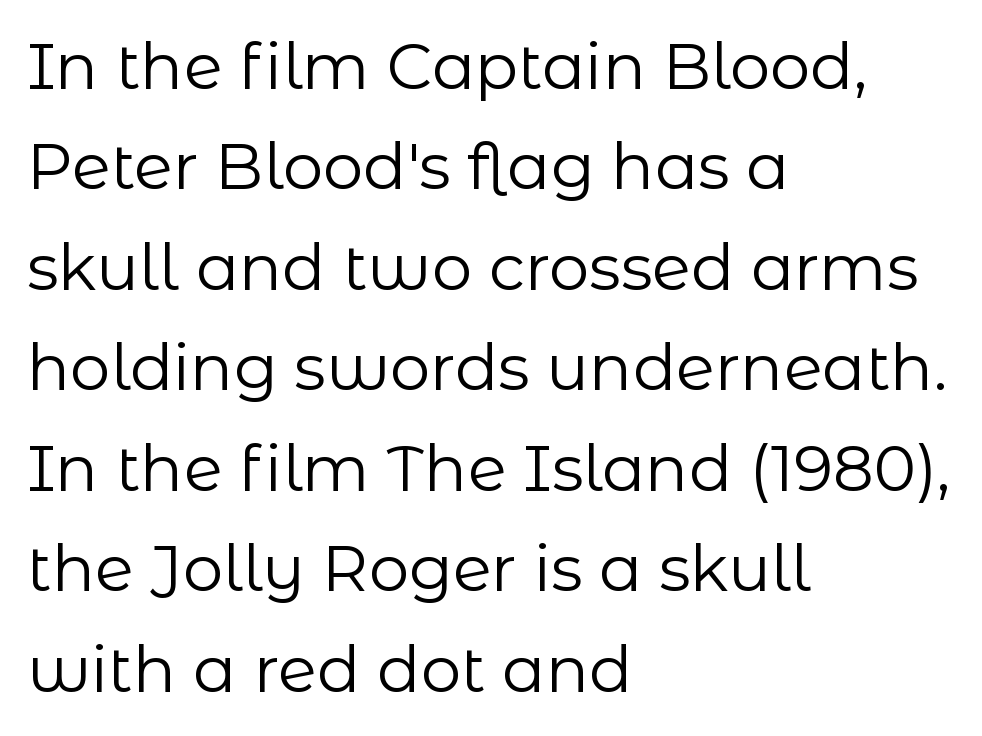
Reading down the block, your eye returns to a fixed left position each line. Does extra space separate the letters? No, they use regular spacing. Nope, not italic — everything's standing straight. The lines sit at an ordinary, default distance from one another. The designer went with a sans here, leaving each stem footless. Heft: none added — not bold.
